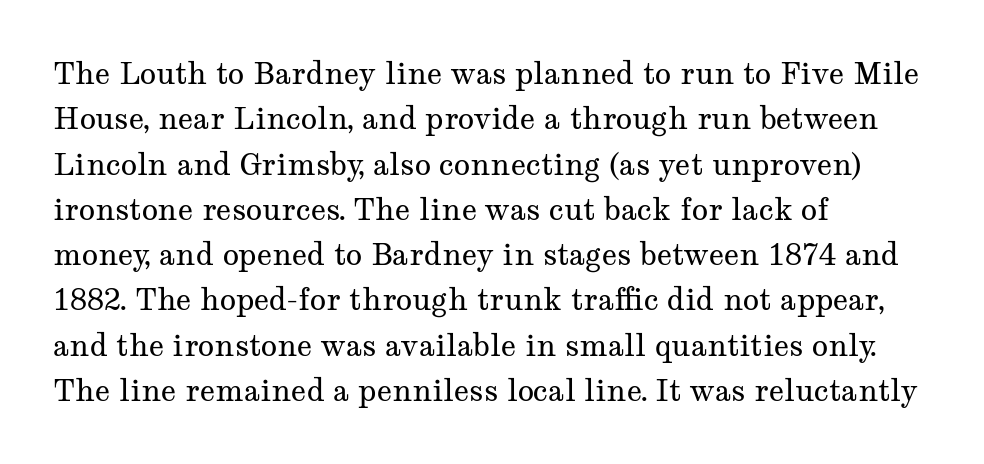
{"serif": "yes", "italic": "no", "bold": "no", "weight": "regular", "width": "wide", "stroke_contrast": "medium", "x_height": "medium", "monospaced": "no", "underline": "no", "align": "left", "line_spacing": "normal", "line_spacing_ratio": 1.51, "letter_spacing": "normal", "letter_spacing_em": 0.0, "glyph_px": 30}
